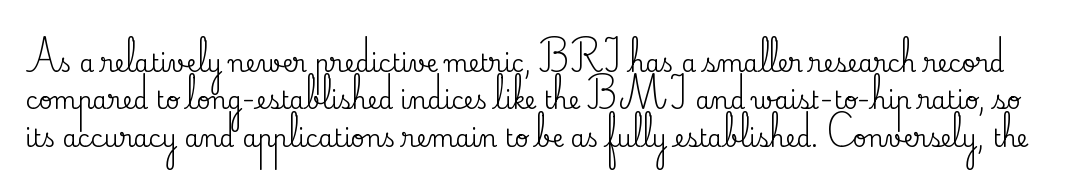
Glance below the letters and you will spot only blank space. The vertical gap from one line to the next is medium. Nope, not italic — everything's standing straight. Compared with typical body copy, the letter spacing here is the same.
